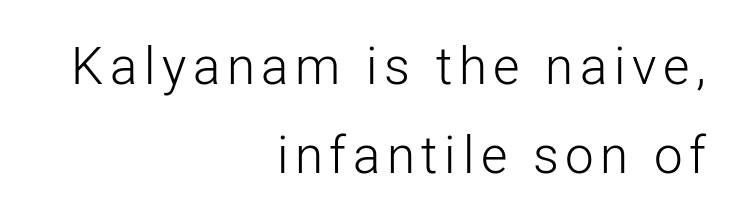
Q: Is the text bold? A: No.
Q: Is the text italic (slanted)? A: No, it is upright.
Q: Is the typeface a serif or a sans-serif typeface? A: Sans-serif.
Q: Is the text underlined? A: No.
Q: How is the paragraph aligned? A: Right-aligned.
Q: Width (condensed, normal, or wide)? A: Normal.
Q: Stroke contrast? A: Low.
Q: x-height? A: Medium.
Q: Monospaced? A: No.
